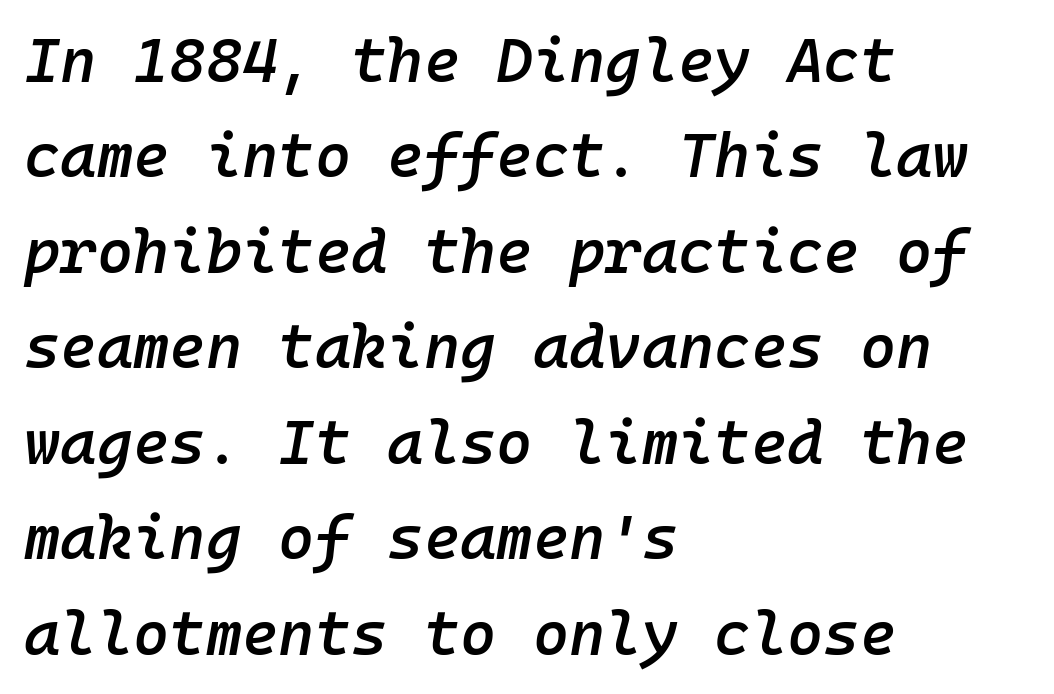
Q: Is the text bold? A: Semi-bold.
Q: Is the text italic (slanted)? A: Yes, it leans right by about 10 degrees.
Q: Is the text underlined? A: No.
Q: How is the paragraph aligned? A: Left-aligned.
Q: Is the spacing between letters normal or unusually wide? A: Normal.
Q: Is the spacing between lines tight, normal or loose? A: Normal.
Q: Width (condensed, normal, or wide)? A: Normal.
Q: Stroke contrast? A: Low.
Q: x-height? A: Medium.
Q: Monospaced? A: Yes.
